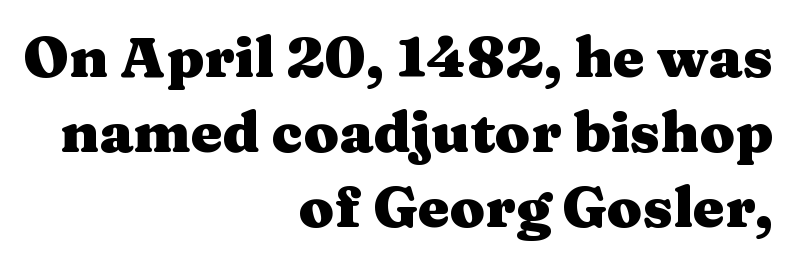
{"serif": "yes", "italic": "no", "bold": "yes", "weight": "heavy", "width": "wide", "stroke_contrast": "medium", "x_height": "medium", "monospaced": "no", "underline": "no", "align": "right", "line_spacing": "normal", "line_spacing_ratio": 1.32, "letter_spacing": "normal", "letter_spacing_em": 0.0, "glyph_px": 57}
